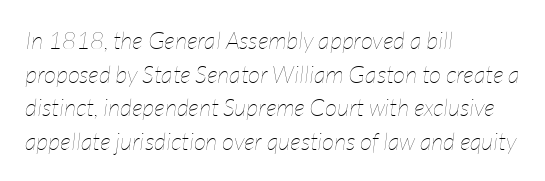
{"italic": "yes", "lean": "right", "slant_degrees": 7, "bold": "no", "underline": "no", "align": "left", "line_spacing": "normal", "line_spacing_ratio": 1.4, "letter_spacing": "normal", "letter_spacing_em": 0.0, "glyph_px": 24}
